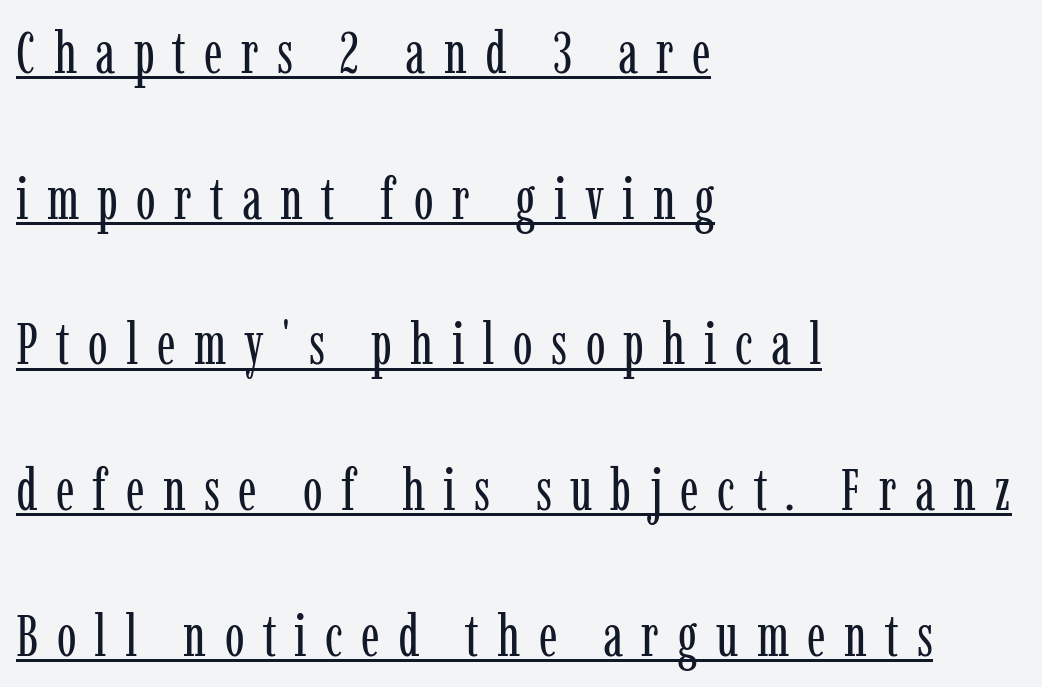
The image shows 59 px regular-weight, condensed serif type, upright; set left-aligned, loose line spacing (2.47x), unusually wide letter spacing (+0.31 em), underlined; low stroke contrast and a medium x-height.
